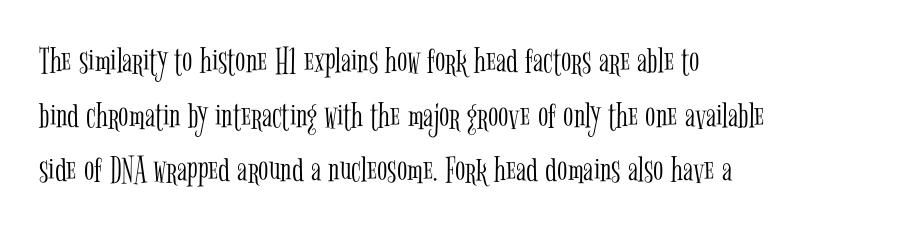
Q: Is the text bold? A: No.
Q: Is the text italic (slanted)? A: No, it is upright.
Q: Is the typeface a serif or a sans-serif typeface? A: Serif.
Q: Is the text underlined? A: No.
Q: How is the paragraph aligned? A: Left-aligned.
Q: Is the spacing between letters normal or unusually wide? A: Normal.
Q: Is the spacing between lines tight, normal or loose? A: Normal.
Q: Width (condensed, normal, or wide)? A: Condensed.
Q: Stroke contrast? A: Low.
Q: x-height? A: Medium.
Q: Monospaced? A: No.
